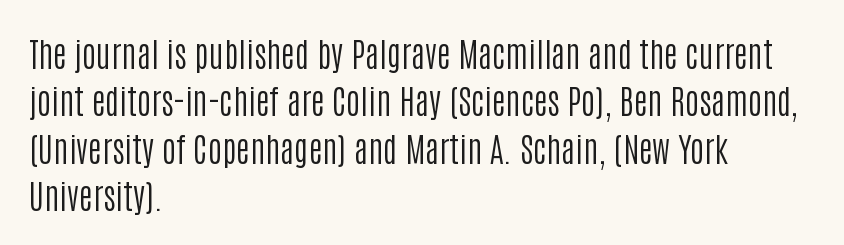
Q: Is the text bold? A: No.
Q: Is the text italic (slanted)? A: No, it is upright.
Q: Is the typeface a serif or a sans-serif typeface? A: Sans-serif.
Q: Is the text underlined? A: No.
Q: How is the paragraph aligned? A: Left-aligned.
Q: Is the spacing between letters normal or unusually wide? A: Normal.
Q: Is the spacing between lines tight, normal or loose? A: Normal.
Q: Width (condensed, normal, or wide)? A: Condensed.
Q: Stroke contrast? A: Low.
Q: x-height? A: Large.
Q: Monospaced? A: No.
